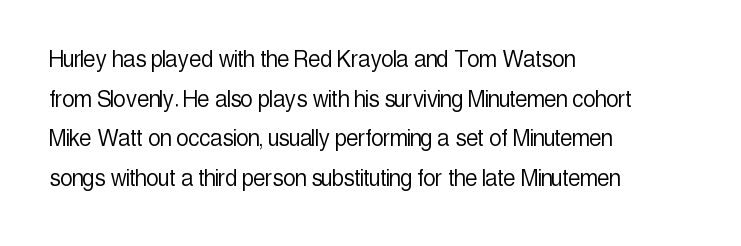
The image shows 27 px text type, upright; set left-aligned, normal line spacing (1.47x), normal letter spacing, not underlined.
